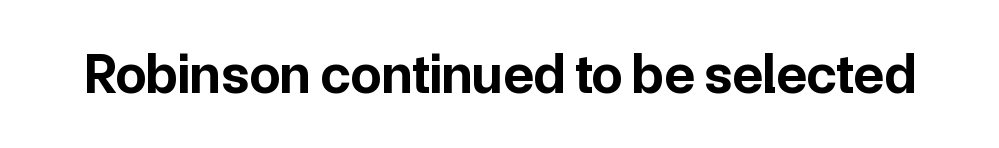
{"serif": "no", "italic": "no", "bold": "yes", "weight": "bold", "width": "normal", "stroke_contrast": "low", "x_height": "medium", "monospaced": "no", "underline": "no", "letter_spacing": "normal", "letter_spacing_em": 0.0, "glyph_px": 56}
